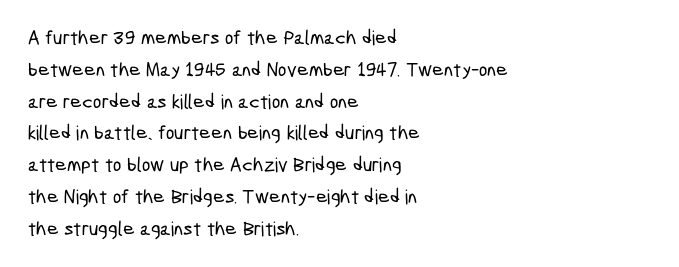
{"underline": "no", "align": "left", "line_spacing": "normal", "line_spacing_ratio": 1.59, "letter_spacing": "normal", "letter_spacing_em": 0.0, "glyph_px": 20}
